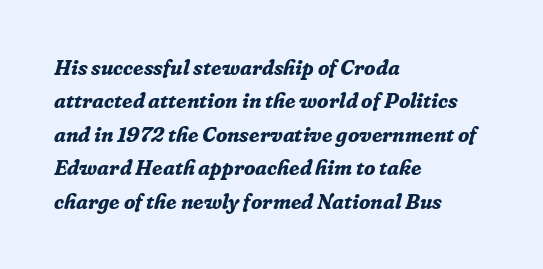
{"italic": "yes", "lean": "right", "slant_degrees": 16, "bold": "yes", "underline": "no", "align": "left", "line_spacing": "normal", "line_spacing_ratio": 1.59, "letter_spacing": "normal", "letter_spacing_em": 0.0, "glyph_px": 21}
